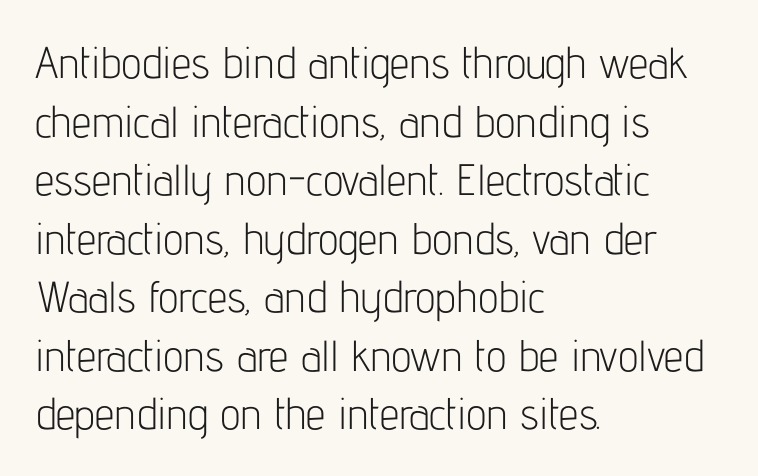
Q: Is the text bold? A: No.
Q: Is the text italic (slanted)? A: No, it is upright.
Q: Is the typeface a serif or a sans-serif typeface? A: Sans-serif.
Q: Is the text underlined? A: No.
Q: How is the paragraph aligned? A: Left-aligned.
Q: Is the spacing between letters normal or unusually wide? A: Normal.
Q: Is the spacing between lines tight, normal or loose? A: Normal.
Q: Width (condensed, normal, or wide)? A: Condensed.
Q: Stroke contrast? A: Low.
Q: x-height? A: Medium.
Q: Monospaced? A: No.
